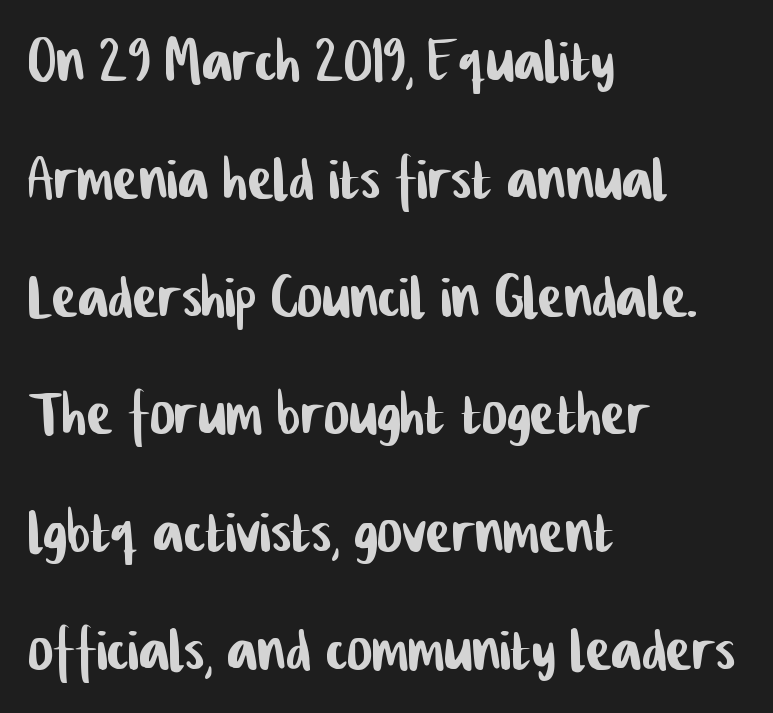
The vertical gap from one line to the next is medium. The text was rendered using a sans face with plain stroke endings. Here the designer chose a conventional face with non-uniform glyph widths. This sample uses plain, unmodified letter spacing.
